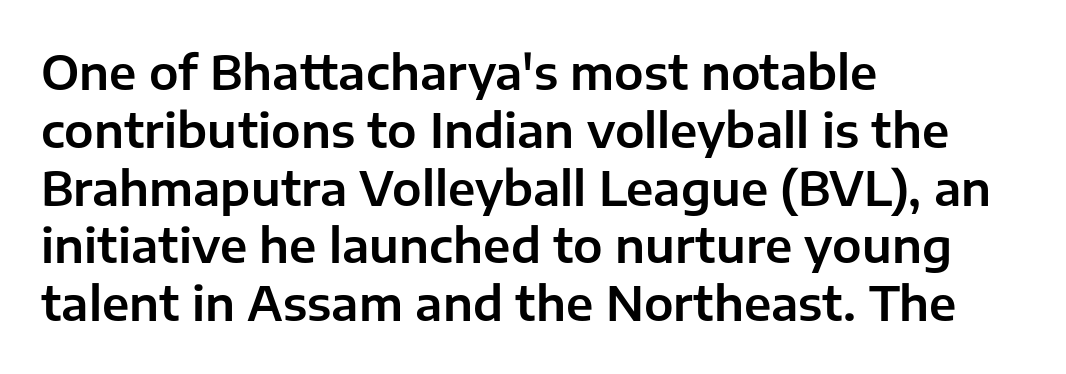
{"serif": "no", "italic": "no", "width": "normal", "stroke_contrast": "low", "x_height": "medium", "monospaced": "no", "underline": "no", "align": "left", "line_spacing_ratio": 1.23, "letter_spacing": "normal", "letter_spacing_em": 0.0, "glyph_px": 47}
